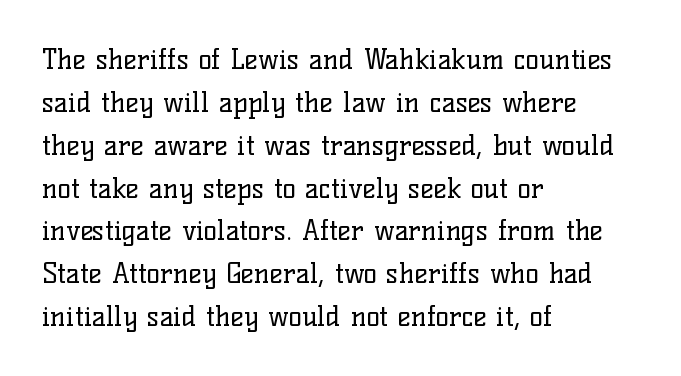
The image shows 28 px regular-weight serif type, upright; set left-aligned, normal line spacing (1.53x), normal letter spacing, not underlined; low stroke contrast and a medium x-height.
